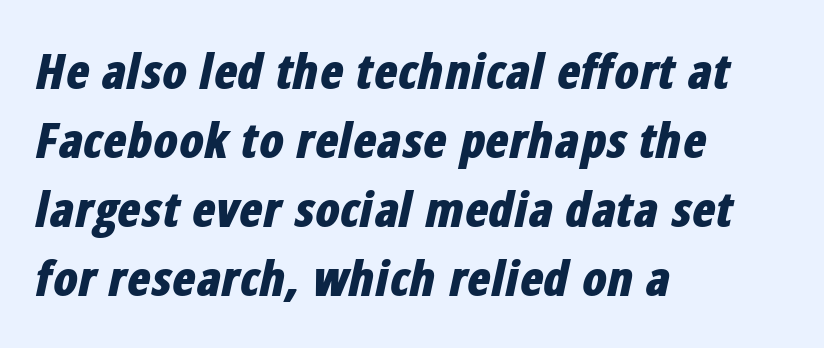
Students, note that the glyphs here touch the page at normal intervals. Emphasis-style slanted type is in use. Notice how thick the strokes are: this is what a full bold looks like. Line spacing here is normal. The passage shown is typed in a proportional face where columns would drift. Casual observation: everything's shoved over to the left.
